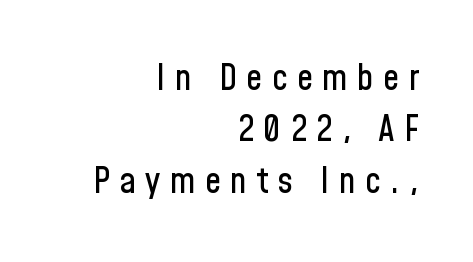
Every row of glyphs terminates at an identical x-position on the right. Students, observe: this is what conventionally led text looks like. A clean baseline with only descenders dipping below it. The typeface chosen for these lines omits serifs.
